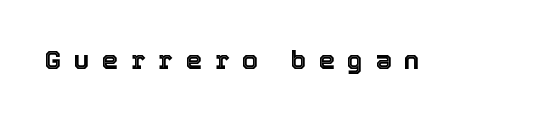
Just letters on the line, the space beneath them empty. Designer's note — italics off, roman on. The tracking jumps out immediately: characters are airy and widely separated.
